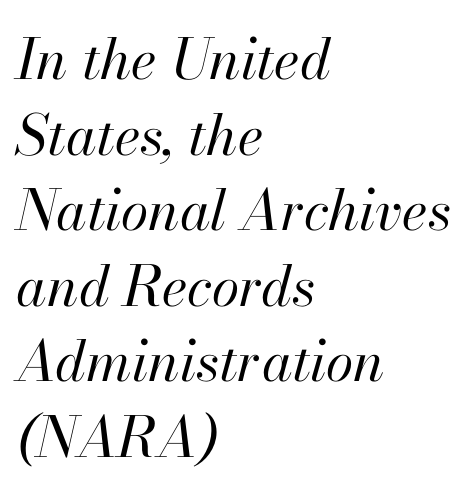
{"italic": "yes", "lean": "right", "slant_degrees": 13, "bold": "no", "weight": "regular", "width": "normal", "stroke_contrast": "high", "x_height": "small", "monospaced": "no", "underline": "no", "align": "left", "line_spacing": "normal", "line_spacing_ratio": 1.35, "letter_spacing": "normal", "letter_spacing_em": 0.0, "glyph_px": 56}
